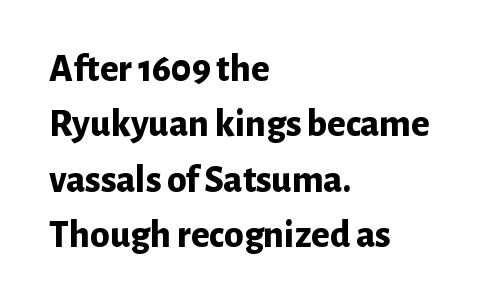
Is the type bold? Yes — the strokes are clearly thick and heavy. The rendering uses a moderate line-height, typical for paragraphs. The axis of the letterforms is exactly vertical. The area under the type is left untouched. A classic flush-left, rag-right setting is used for this passage.
